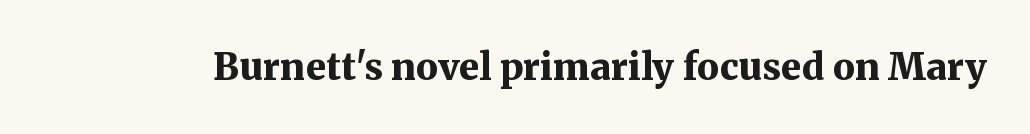
Q: Is the text bold? A: Yes.
Q: Is the text italic (slanted)? A: No, it is upright.
Q: Is the typeface a serif or a sans-serif typeface? A: Serif.
Q: Is the text underlined? A: No.
Q: Is the spacing between letters normal or unusually wide? A: Normal.
Q: Width (condensed, normal, or wide)? A: Normal.
Q: Stroke contrast? A: Medium.
Q: x-height? A: Medium.
Q: Monospaced? A: No.
